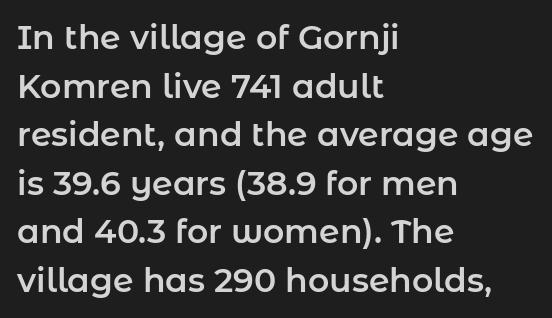
Check the space under the baseline: it is left empty. Is the block centered? No — it sits flush against the left margin. The letters carry no serifs — their stems end cleanly without finishing strokes. Looks like regular typesetting: each glyph gets only the width it needs. Leading: standard. Nope, not italic — everything's standing straight.
